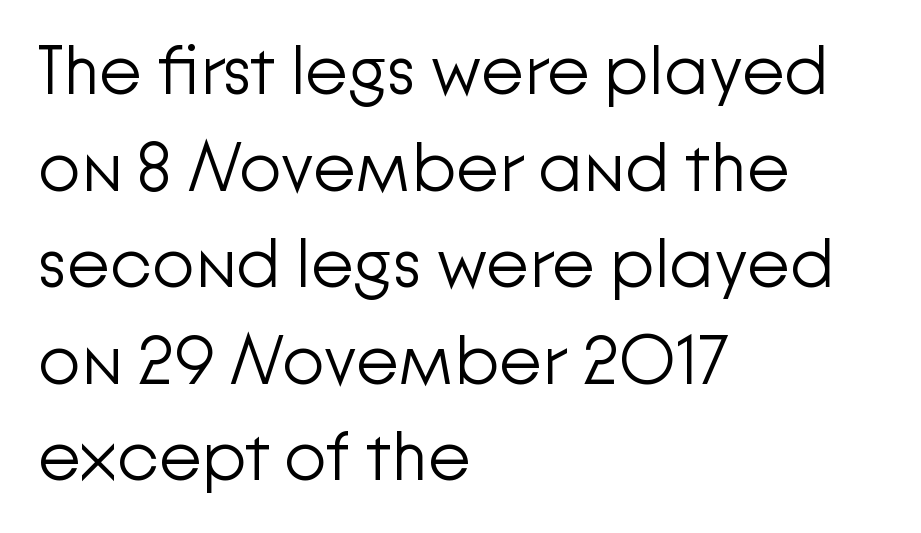
{"serif": "no", "italic": "no", "bold": "no", "weight": "light", "width": "normal", "stroke_contrast": "low", "x_height": "medium", "monospaced": "no", "underline": "no", "align": "left", "line_spacing": "normal", "line_spacing_ratio": 1.4, "letter_spacing": "normal", "letter_spacing_em": 0.0, "glyph_px": 69}
